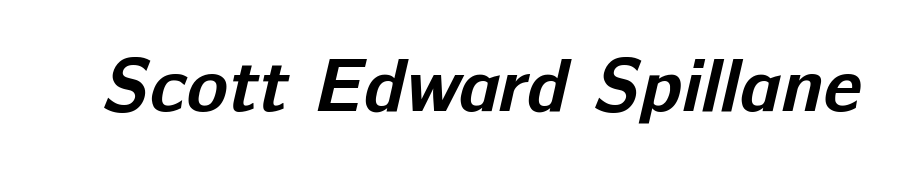
Q: Is the text bold? A: Yes.
Q: Is the typeface a serif or a sans-serif typeface? A: Sans-serif.
Q: Is the text underlined? A: No.
Q: Is the spacing between letters normal or unusually wide? A: Normal.
Q: Width (condensed, normal, or wide)? A: Normal.
Q: Stroke contrast? A: Low.
Q: x-height? A: Medium.
Q: Monospaced? A: No.
